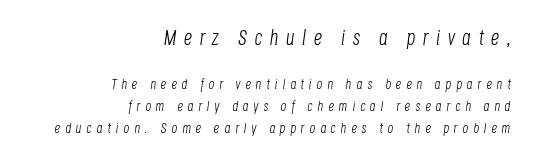
{"italic": "yes", "lean": "right", "slant_degrees": 8, "bold": "no", "underline": "no", "align": "right", "line_spacing": "normal", "line_spacing_ratio": 1.55, "letter_spacing": "wide", "letter_spacing_em": 0.35, "larger_block": "first", "size_ratio": 1.5, "glyph_px": 21}
